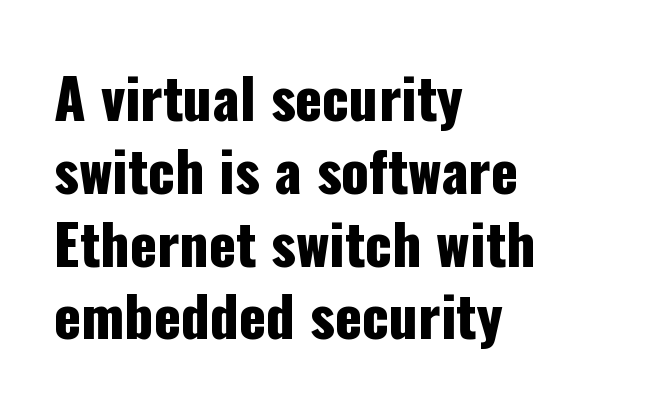
{"serif": "no", "italic": "no", "width": "condensed", "stroke_contrast": "low", "x_height": "medium", "monospaced": "no", "underline": "no", "align": "left", "line_spacing": "normal", "line_spacing_ratio": 1.3, "letter_spacing": "normal", "letter_spacing_em": 0.0, "glyph_px": 56}
